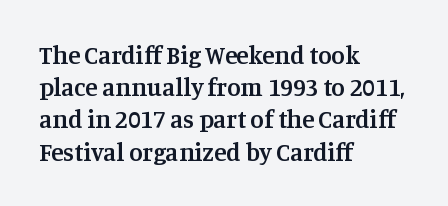
{"italic": "no", "bold": "semi", "underline": "no", "align": "left", "line_spacing": "normal", "line_spacing_ratio": 1.29, "letter_spacing": "normal", "letter_spacing_em": 0.0, "glyph_px": 25}
